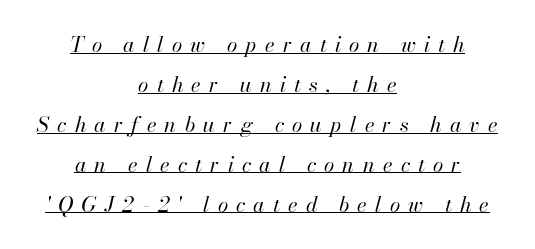
Vertical spacing — loose. If you folded the block vertically in half, each line would mirror itself in length. These characters rest on top of a visible drawn line. The tracking jumps out immediately: characters are airy and widely separated.
